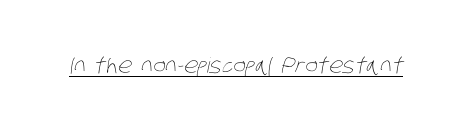
Notice how a bar underscores the lettering throughout. Weight: in the light-to-regular range. The tracking reads as untouched default to a designer's eye.
